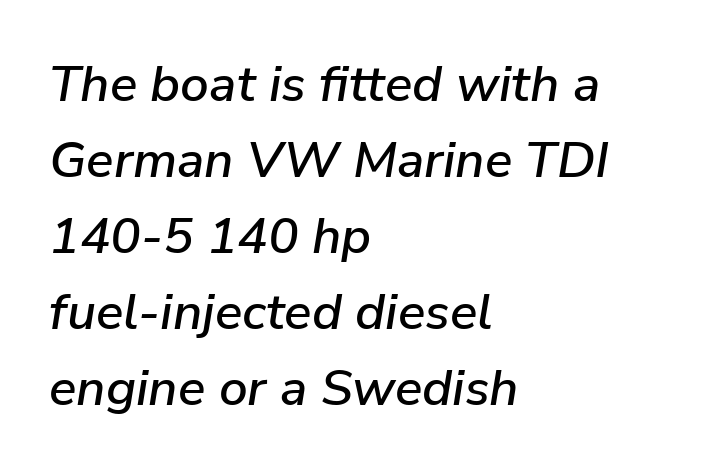
{"italic": "yes", "lean": "right", "slant_degrees": 9, "width": "normal", "stroke_contrast": "low", "x_height": "medium", "monospaced": "no", "underline": "no", "align": "left", "line_spacing": "normal", "line_spacing_ratio": 1.49, "letter_spacing": "normal", "letter_spacing_em": 0.0, "glyph_px": 51}
